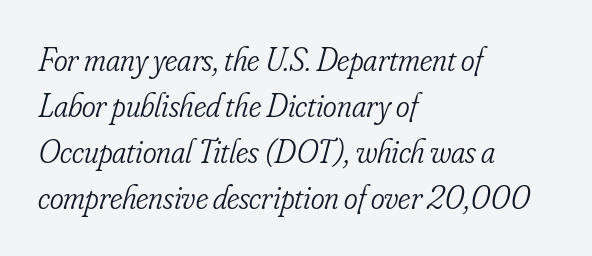
The image shows 33 px light, condensed serif type, italic (leaning right); set left-aligned, normal line spacing (1.39x), normal letter spacing, not underlined; low stroke contrast and a small x-height.
